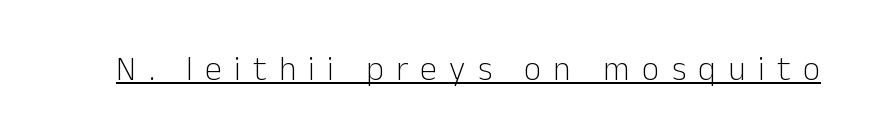
The image shows 34 px light sans-serif type, upright; set unusually wide letter spacing (+0.36 em), underlined; low stroke contrast and a medium x-height.
